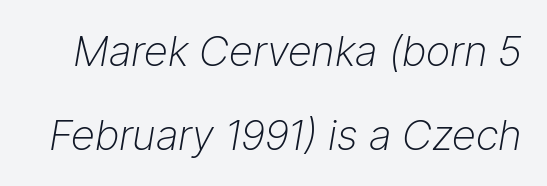
The image shows 42 px light type, italic (leaning right); set loose line spacing (1.99x), normal letter spacing, not underlined; low stroke contrast and a medium x-height.
